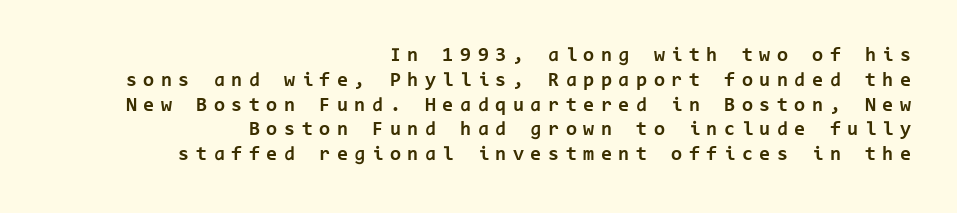
The image shows 20 px bold type, upright; set right-aligned, line spacing 1.24x, unusually wide letter spacing (+0.33 em), not underlined.
